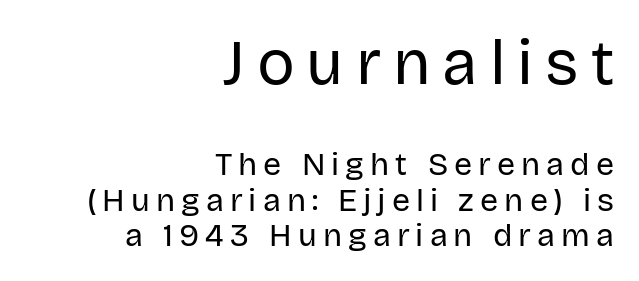
{"serif": "no", "italic": "no", "bold": "no", "weight": "regular", "width": "normal", "stroke_contrast": "low", "x_height": "large", "monospaced": "no", "underline": "no", "align": "right", "line_spacing": "tight", "line_spacing_ratio": 1.11, "larger_block": "first", "size_ratio": 1.97, "glyph_px": 63}
